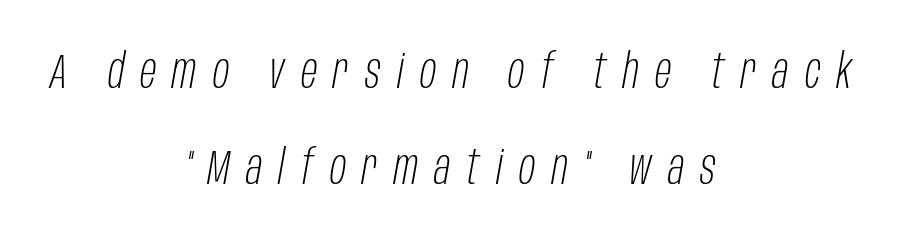
{"italic": "yes", "lean": "right", "slant_degrees": 10, "bold": "no", "weight": "light", "width": "condensed", "stroke_contrast": "low", "x_height": "large", "monospaced": "no", "underline": "no", "align": "center", "line_spacing": "loose", "line_spacing_ratio": 2.01, "letter_spacing": "wide", "letter_spacing_em": 0.34, "glyph_px": 48}
